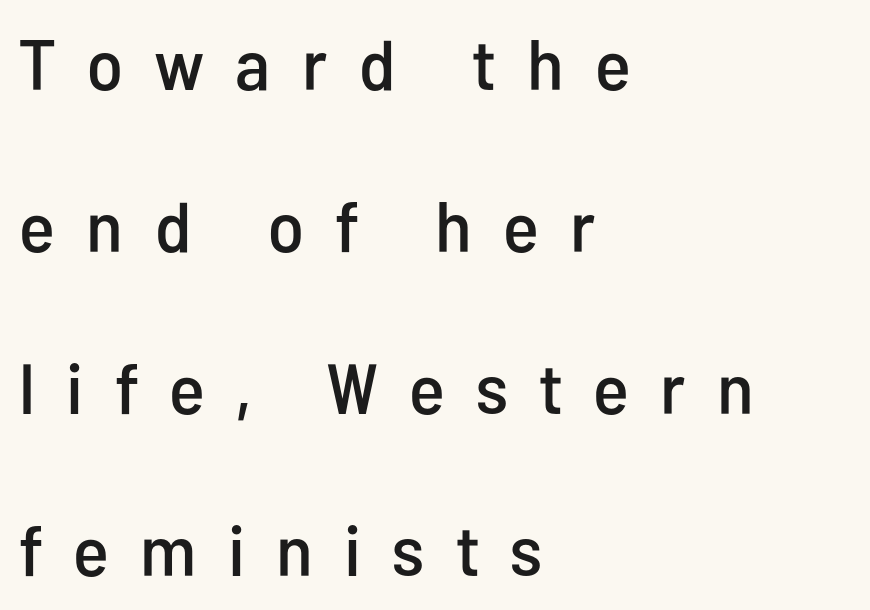
The rendering shows plain stroke endings on the letterforms — a sans-serif design. Layout note: lines flush left. A great deal of white space separates one row of letters from the next. When letters stand straight like this, we call the style roman or upright. Observe the wide spacing: letters keep a clear distance from each other.
